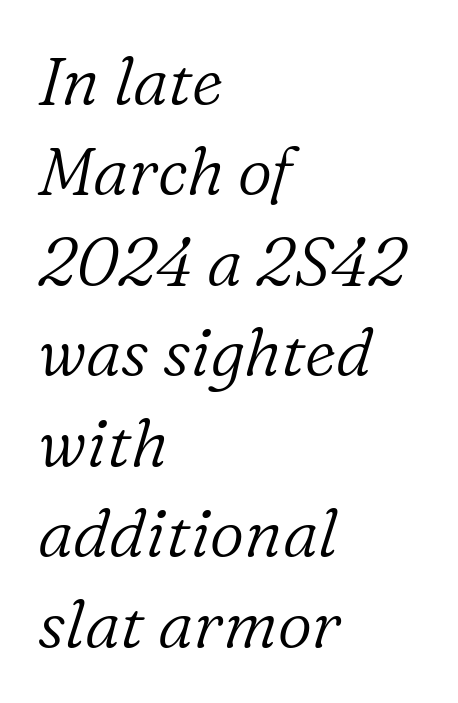
{"serif": "yes", "italic": "yes", "lean": "right", "slant_degrees": 16, "bold": "no", "weight": "light", "width": "normal", "stroke_contrast": "low", "x_height": "medium", "monospaced": "no", "underline": "no", "align": "left", "line_spacing": "normal", "line_spacing_ratio": 1.35, "letter_spacing": "normal", "letter_spacing_em": 0.0, "glyph_px": 67}
